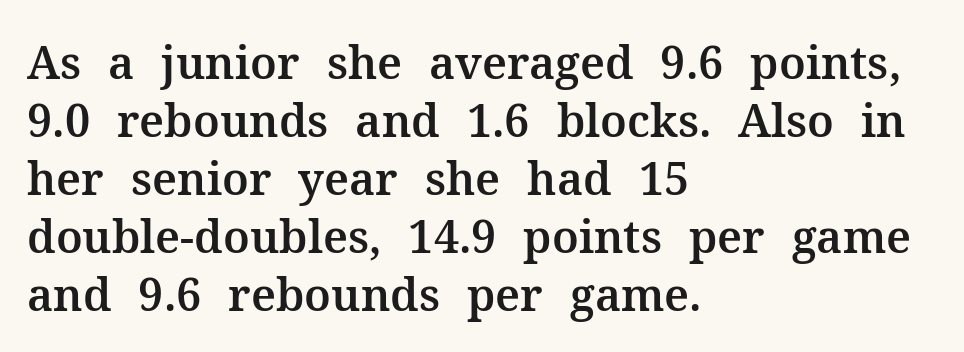
{"serif": "yes", "italic": "no", "width": "normal", "stroke_contrast": "medium", "x_height": "medium", "monospaced": "no", "underline": "no", "align": "left", "line_spacing": "normal", "line_spacing_ratio": 1.29, "letter_spacing": "normal", "letter_spacing_em": 0.0, "glyph_px": 45}
